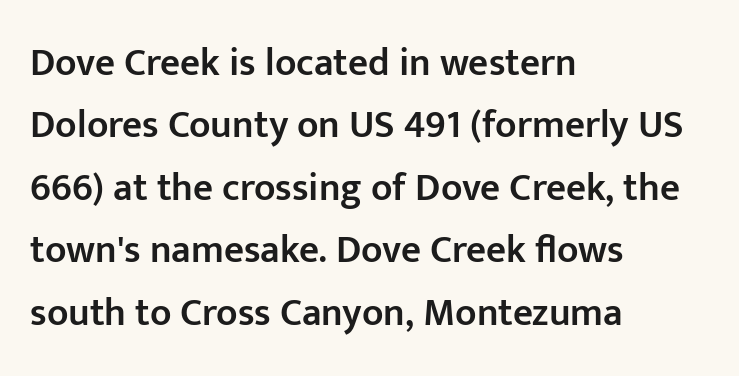
{"serif": "no", "italic": "no", "bold": "semi", "weight": "semibold", "width": "normal", "stroke_contrast": "low", "x_height": "medium", "monospaced": "no", "underline": "no", "align": "left", "line_spacing": "normal", "line_spacing_ratio": 1.6, "letter_spacing": "normal", "letter_spacing_em": 0.0, "glyph_px": 39}
